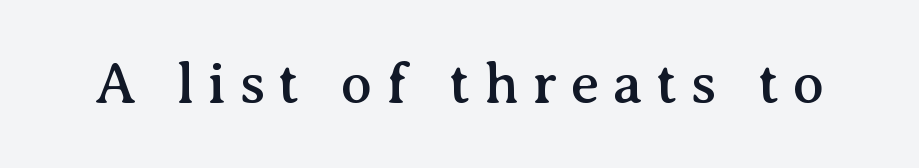
Bare-footed words on every line. These lines have a slow, spaced-out rhythm from letter to letter. Style check: upright. Are there feet on the stems? There are — it's a serif. You could not count columns in this text — the font is proportionally spaced.
